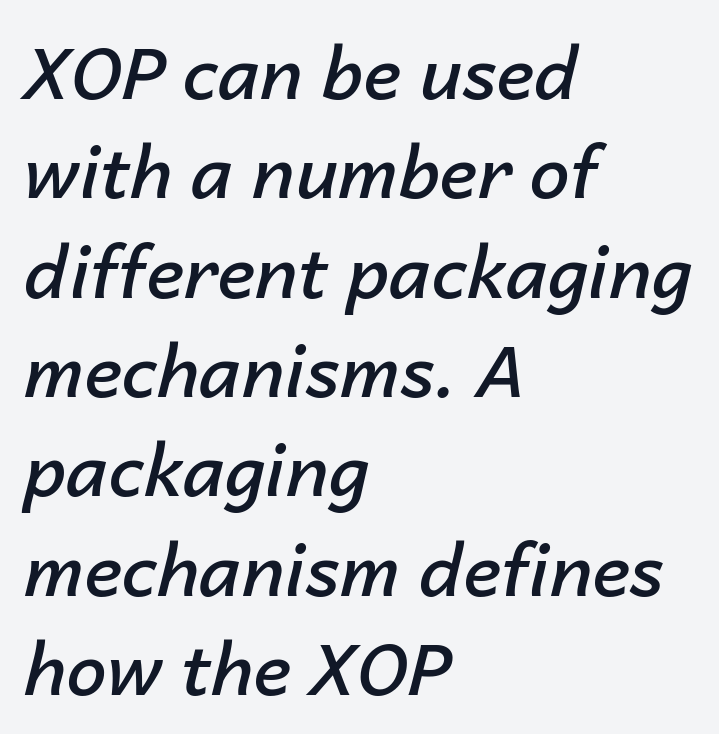
Q: Is the text bold? A: Semi-bold.
Q: Is the text italic (slanted)? A: Yes, it leans right by about 14 degrees.
Q: Is the text underlined? A: No.
Q: How is the paragraph aligned? A: Left-aligned.
Q: Is the spacing between letters normal or unusually wide? A: Normal.
Q: Is the spacing between lines tight, normal or loose? A: Normal.
Q: Width (condensed, normal, or wide)? A: Normal.
Q: Stroke contrast? A: Low.
Q: x-height? A: Medium.
Q: Monospaced? A: No.
